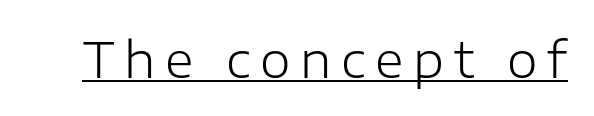
Q: Is the text bold? A: No.
Q: Is the text italic (slanted)? A: No, it is upright.
Q: Is the typeface a serif or a sans-serif typeface? A: Sans-serif.
Q: Is the text underlined? A: Yes.
Q: Is the spacing between letters normal or unusually wide? A: Unusually wide.
Q: Width (condensed, normal, or wide)? A: Normal.
Q: Stroke contrast? A: Low.
Q: x-height? A: Medium.
Q: Monospaced? A: No.
